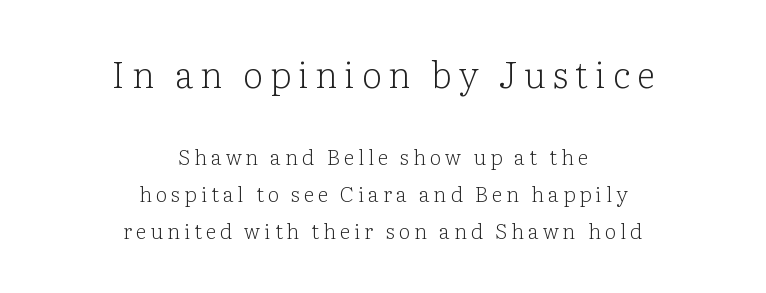
The image shows 36 px light serif type, upright; set centered, line spacing 1.77x, not underlined; the first (top) block is 1.71x larger; low stroke contrast and a medium x-height.
